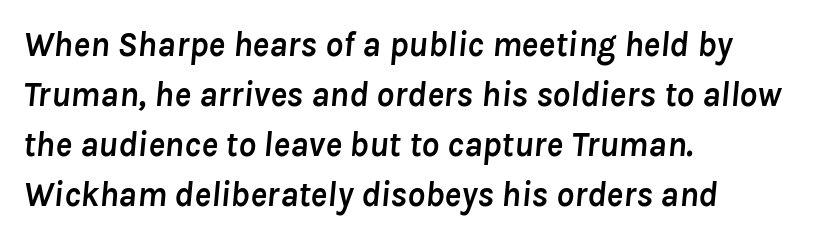
Q: Is the text bold? A: Yes.
Q: Is the text italic (slanted)? A: Yes, it leans right by about 8 degrees.
Q: Is the text underlined? A: No.
Q: How is the paragraph aligned? A: Left-aligned.
Q: Is the spacing between letters normal or unusually wide? A: Normal.
Q: Is the spacing between lines tight, normal or loose? A: Normal.
Q: Width (condensed, normal, or wide)? A: Normal.
Q: Stroke contrast? A: Low.
Q: x-height? A: Medium.
Q: Monospaced? A: No.
